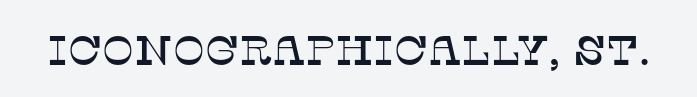
The image shows 42 px serif type, upright; set normal letter spacing, not underlined; low stroke contrast and a large x-height.
